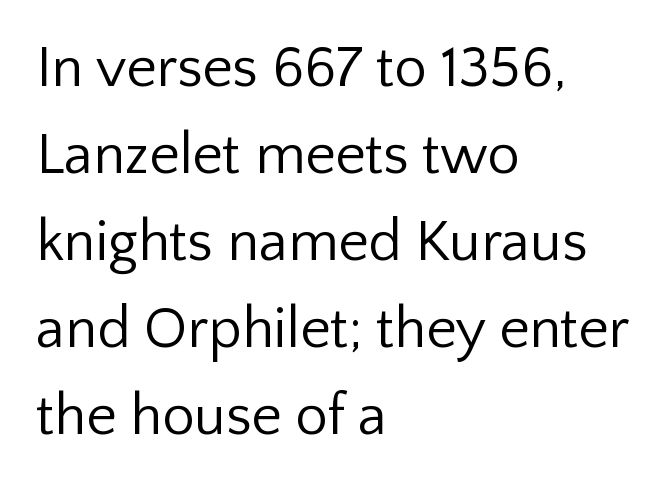
The image shows 58 px regular-weight sans-serif type, upright; set left-aligned, normal line spacing (1.5x), normal letter spacing, not underlined; low stroke contrast and a medium x-height.
